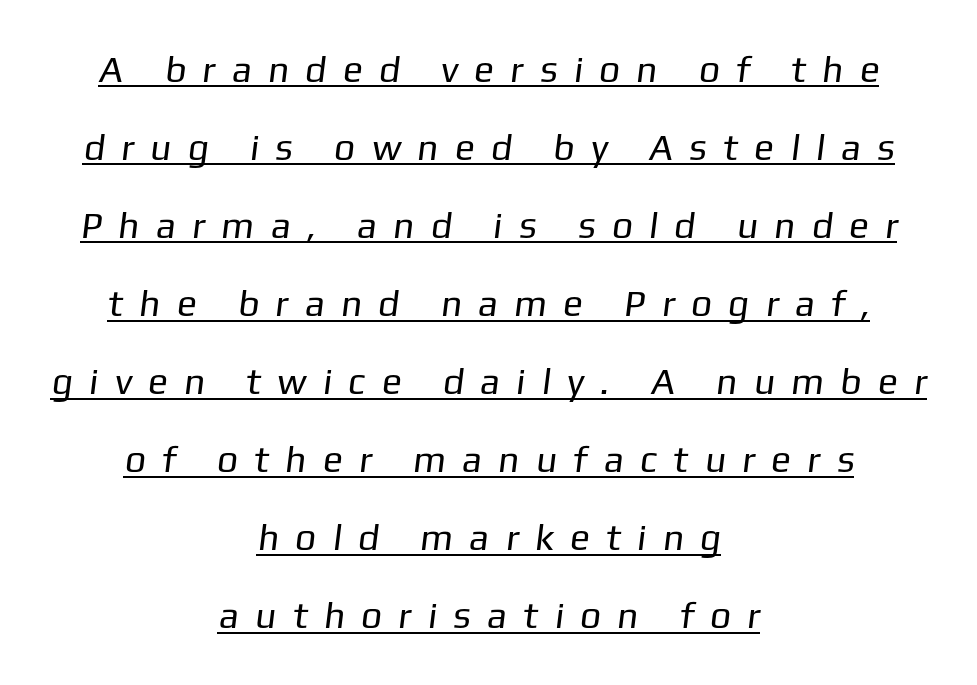
{"serif": "no", "bold": "no", "weight": "regular", "width": "normal", "stroke_contrast": "low", "x_height": "medium", "monospaced": "no", "underline": "yes", "align": "center", "line_spacing": "loose", "line_spacing_ratio": 2.11, "letter_spacing": "wide", "letter_spacing_em": 0.44, "glyph_px": 37}
